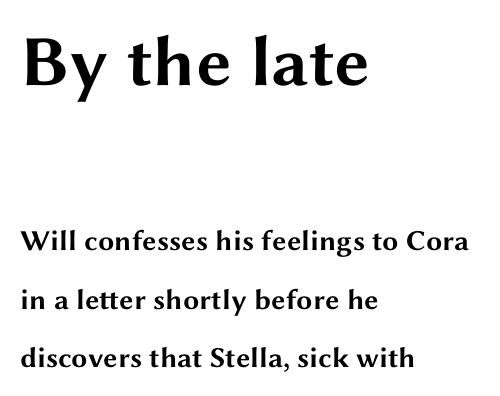
Q: Is the text bold? A: Yes.
Q: Is the text italic (slanted)? A: No, it is upright.
Q: Is the typeface a serif or a sans-serif typeface? A: Sans-serif.
Q: Is the text underlined? A: No.
Q: How is the paragraph aligned? A: Left-aligned.
Q: Is the spacing between letters normal or unusually wide? A: Normal.
Q: Is the spacing between lines tight, normal or loose? A: Loose.
Q: Which block of text is set in a larger size, the first (top) or the second (bottom)? A: The first (top) one.
Q: Width (condensed, normal, or wide)? A: Wide.
Q: Stroke contrast? A: Medium.
Q: x-height? A: Medium.
Q: Monospaced? A: No.
